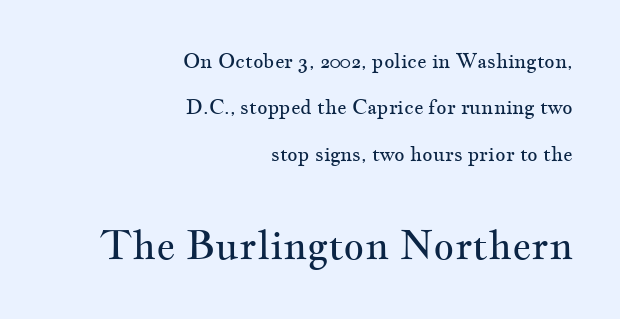
The image shows 40 px regular-weight, wide serif type, upright; set right-aligned, loose line spacing (2.32x), normal letter spacing, not underlined; the second (bottom) block is 2.0x larger; medium stroke contrast and a small x-height.
